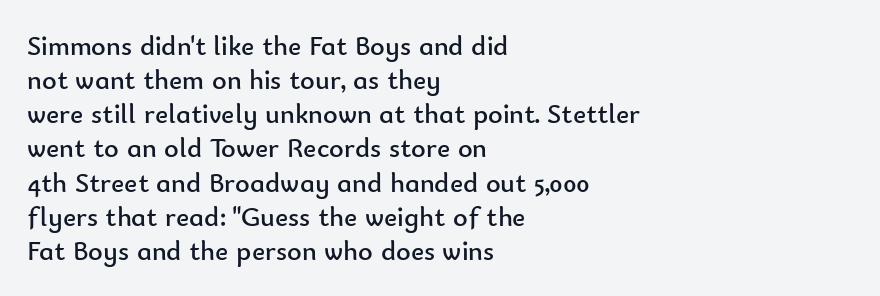
{"serif": "no", "italic": "no", "bold": "no", "weight": "regular", "width": "normal", "stroke_contrast": "low", "x_height": "small", "monospaced": "no", "underline": "no", "align": "left", "line_spacing_ratio": 1.22, "letter_spacing": "normal", "letter_spacing_em": 0.0, "glyph_px": 28}
